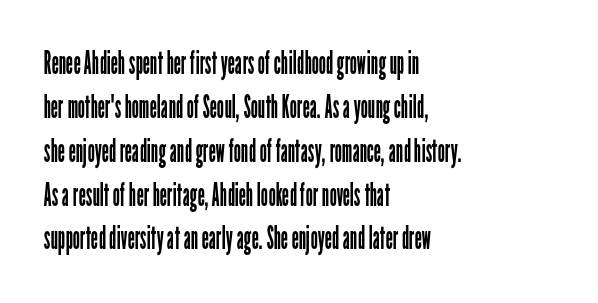
Each row of text sits above clean, open space. In terms of leading, this rendering sits right in the middle. This is not heavy type; no bold has been used. Notice how the stems are strictly vertical — no italics here. The rendering keeps characters at their native spacing. Teacher's note: observe the even left margin — that is flush-left alignment.
